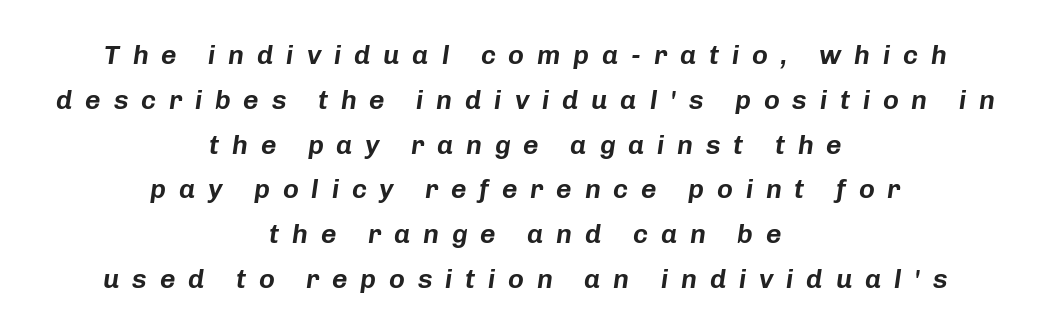
Q: Is the text italic (slanted)? A: Yes, it leans right by about 8 degrees.
Q: Is the text underlined? A: No.
Q: How is the paragraph aligned? A: Centered.
Q: Is the spacing between letters normal or unusually wide? A: Unusually wide.
Q: Is the spacing between lines tight, normal or loose? A: Normal.
